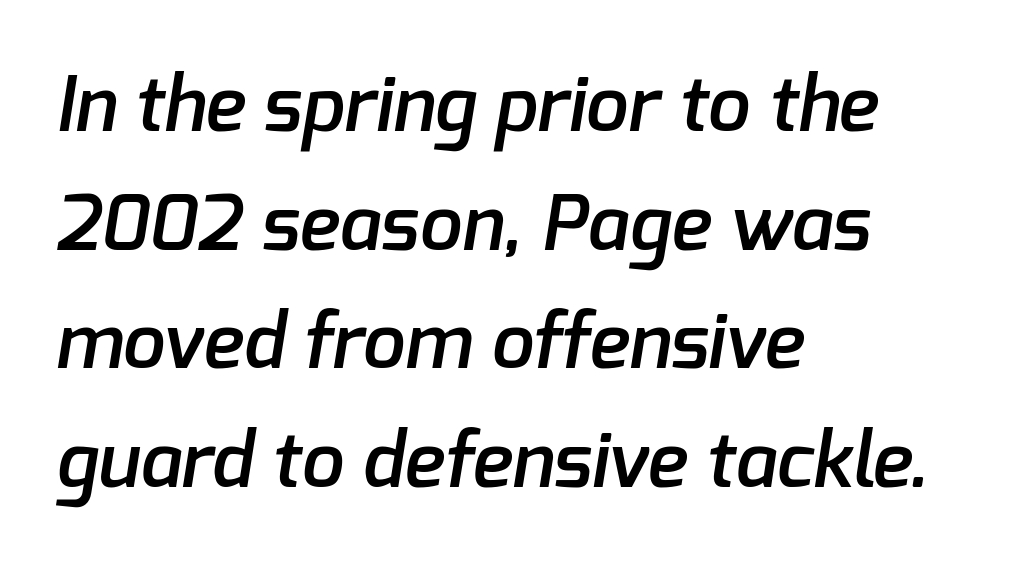
A bare baseline throughout the passage. The paragraph shown leans on its left margin. Character widths vary here, with narrow letters taking less room than wide ones. A typesetter would call this leading conventional body-copy spacing. Spacing between characters is what you'd get straight out of the box.
